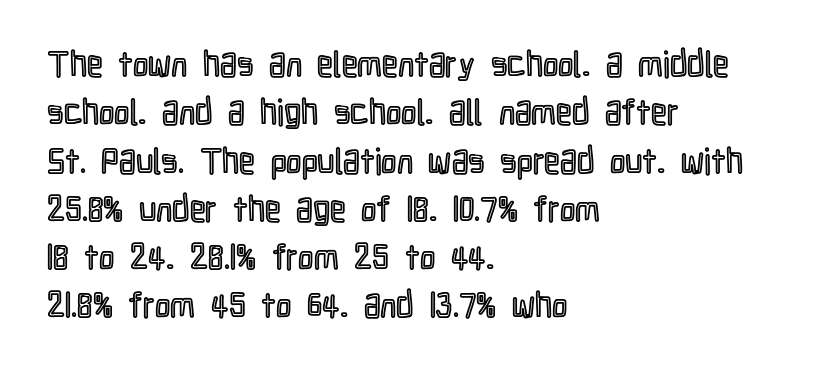
The image shows 35 px condensed type, upright; set left-aligned, normal line spacing (1.38x), normal letter spacing, not underlined; a medium x-height.
